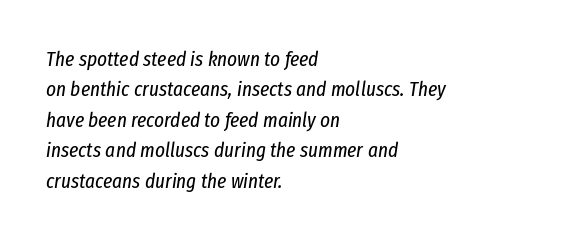
The image shows 21 px text type, italic (leaning right); set left-aligned, normal line spacing (1.45x), normal letter spacing, not underlined.
